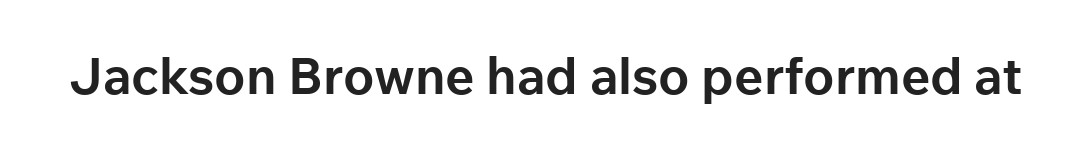
Q: Is the text bold? A: Yes.
Q: Is the text italic (slanted)? A: No, it is upright.
Q: Is the typeface a serif or a sans-serif typeface? A: Sans-serif.
Q: Is the text underlined? A: No.
Q: Is the spacing between letters normal or unusually wide? A: Normal.
Q: Width (condensed, normal, or wide)? A: Normal.
Q: Stroke contrast? A: Low.
Q: x-height? A: Medium.
Q: Monospaced? A: No.
